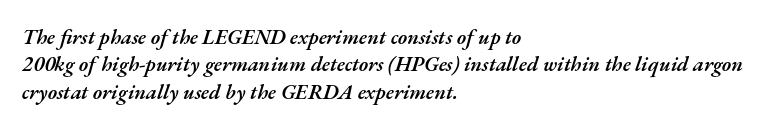
Q: Is the text bold? A: Semi-bold.
Q: Is the text italic (slanted)? A: Yes, it leans right by about 17 degrees.
Q: Is the text underlined? A: No.
Q: How is the paragraph aligned? A: Left-aligned.
Q: Is the spacing between letters normal or unusually wide? A: Normal.
Q: Is the spacing between lines tight, normal or loose? A: Normal.
